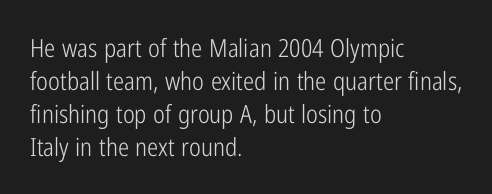
Q: Is the text bold? A: No.
Q: Is the text italic (slanted)? A: No, it is upright.
Q: Is the text underlined? A: No.
Q: How is the paragraph aligned? A: Left-aligned.
Q: Is the spacing between letters normal or unusually wide? A: Normal.
Q: Is the spacing between lines tight, normal or loose? A: Normal.
